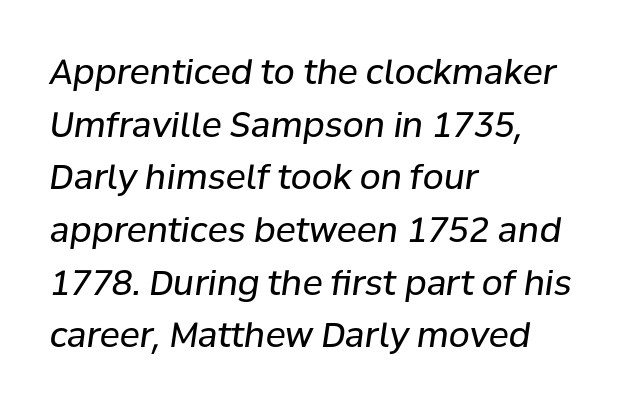
Q: Is the text bold? A: No.
Q: Is the text italic (slanted)? A: Yes, it leans right by about 8 degrees.
Q: Is the text underlined? A: No.
Q: How is the paragraph aligned? A: Left-aligned.
Q: Is the spacing between letters normal or unusually wide? A: Normal.
Q: Is the spacing between lines tight, normal or loose? A: Normal.
Q: Width (condensed, normal, or wide)? A: Normal.
Q: Stroke contrast? A: Low.
Q: x-height? A: Medium.
Q: Monospaced? A: No.
